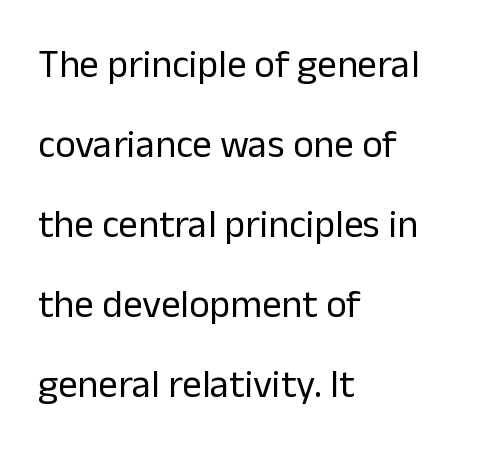
Q: Is the text bold? A: No.
Q: Is the text italic (slanted)? A: No, it is upright.
Q: Is the typeface a serif or a sans-serif typeface? A: Sans-serif.
Q: Is the text underlined? A: No.
Q: How is the paragraph aligned? A: Left-aligned.
Q: Is the spacing between letters normal or unusually wide? A: Normal.
Q: Is the spacing between lines tight, normal or loose? A: Loose.
Q: Width (condensed, normal, or wide)? A: Normal.
Q: Stroke contrast? A: Low.
Q: x-height? A: Medium.
Q: Monospaced? A: No.
